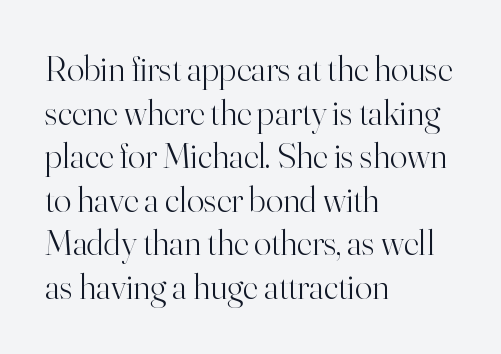
The image shows 36 px light serif type, upright; set left-aligned, line spacing 1.21x, normal letter spacing, not underlined; high stroke contrast and a small x-height.
